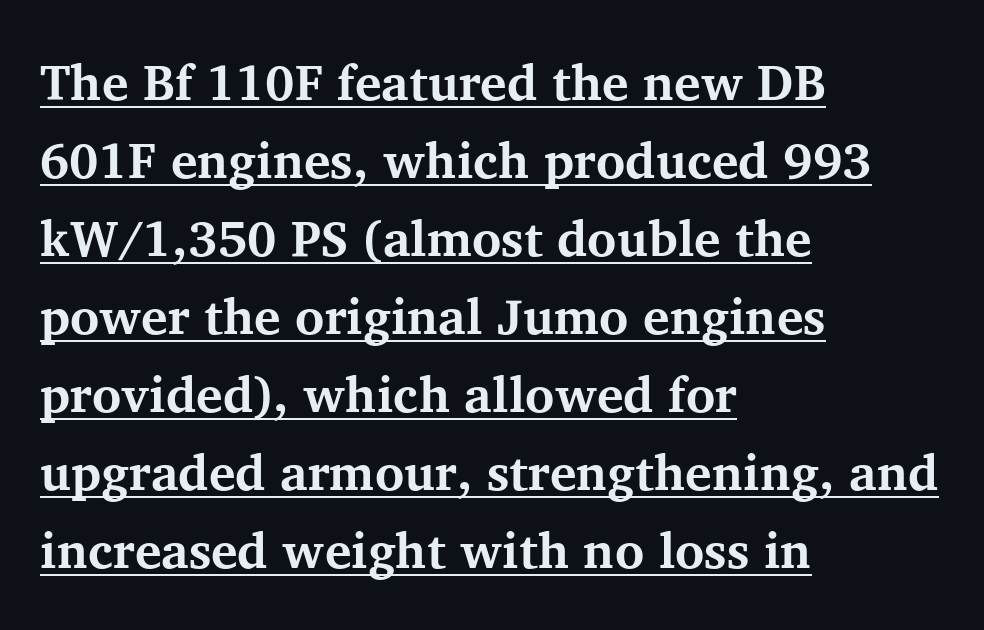
Upright lettering throughout. Teacher's note: observe the even left margin — that is flush-left alignment. Students, note that the glyphs here touch the page at normal intervals. These characters rest on top of a visible drawn line. Is this a sans? No — the strokes have serifs.
